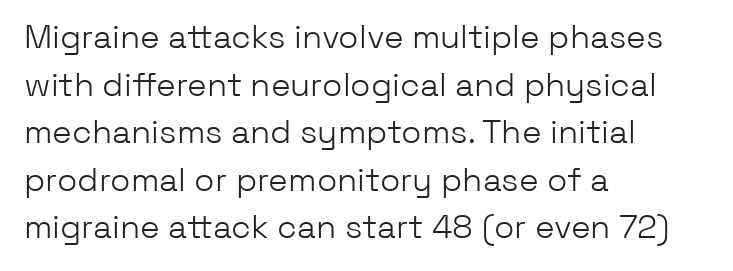
{"serif": "no", "italic": "no", "bold": "no", "weight": "light", "width": "normal", "stroke_contrast": "low", "x_height": "medium", "monospaced": "no", "underline": "no", "align": "left", "line_spacing": "normal", "line_spacing_ratio": 1.44, "letter_spacing": "normal", "letter_spacing_em": 0.0, "glyph_px": 33}
